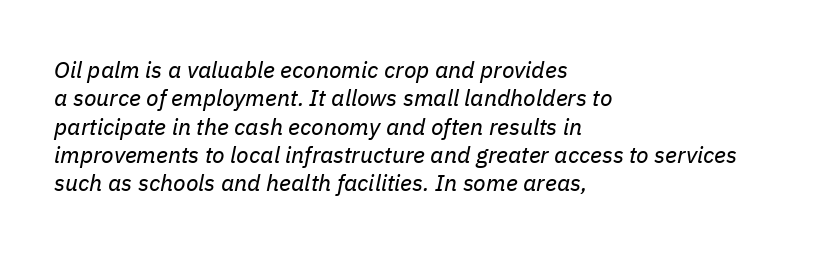
The image shows 23 px text type, italic (leaning right); set left-aligned, line spacing 1.23x, normal letter spacing, not underlined.
